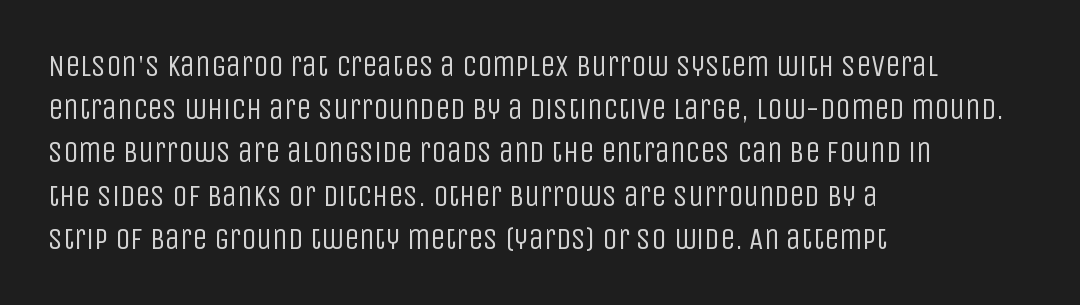
Q: Is the text bold? A: No.
Q: Is the text italic (slanted)? A: No, it is upright.
Q: Is the typeface a serif or a sans-serif typeface? A: Sans-serif.
Q: Is the text underlined? A: No.
Q: How is the paragraph aligned? A: Left-aligned.
Q: Is the spacing between letters normal or unusually wide? A: Normal.
Q: Is the spacing between lines tight, normal or loose? A: Normal.
Q: Width (condensed, normal, or wide)? A: Condensed.
Q: Stroke contrast? A: Low.
Q: x-height? A: Large.
Q: Monospaced? A: No.
